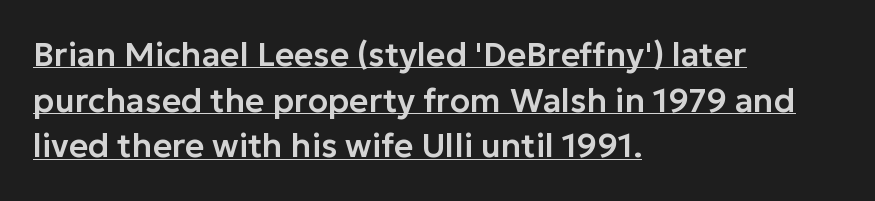
The lines sit at an ordinary, default distance from one another. All the whitespace from short lines collects on the right. The rendered words wear a rule along their underside. The passage shown is typed in a proportional face where columns would drift.
